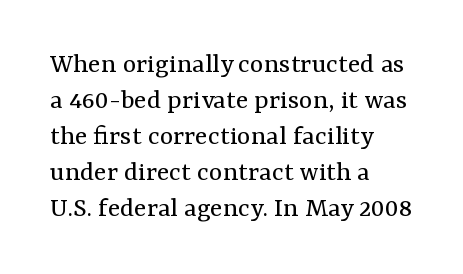
The image shows 29 px regular-weight serif type, upright; set left-aligned, line spacing 1.24x, normal letter spacing, not underlined; medium stroke contrast and a medium x-height.
